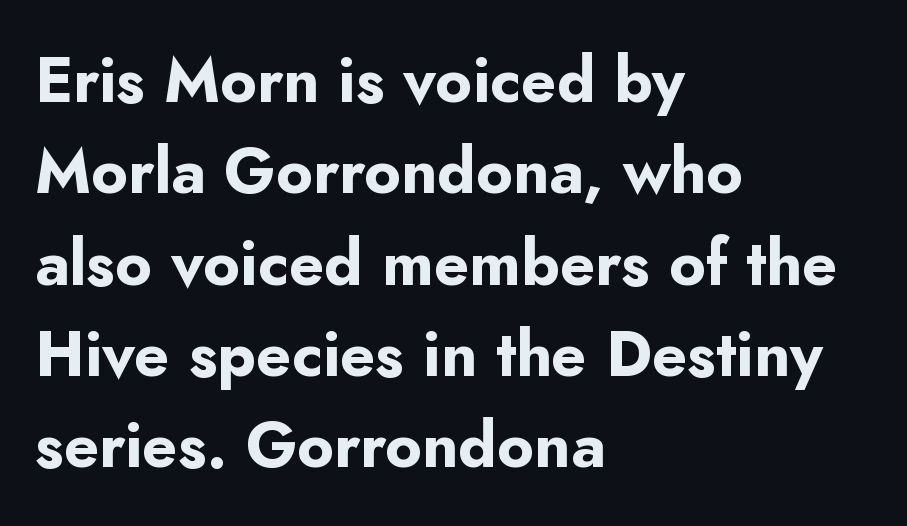
{"serif": "no", "italic": "no", "bold": "yes", "weight": "bold", "width": "normal", "stroke_contrast": "low", "x_height": "small", "monospaced": "no", "underline": "no", "align": "left", "line_spacing": "normal", "line_spacing_ratio": 1.45, "letter_spacing": "normal", "letter_spacing_em": 0.0, "glyph_px": 63}
